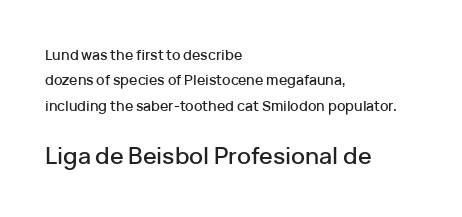
The image shows 23 px text type, upright; set left-aligned, line spacing 1.81x, normal letter spacing, not underlined; the second (bottom) block is 1.64x larger.
